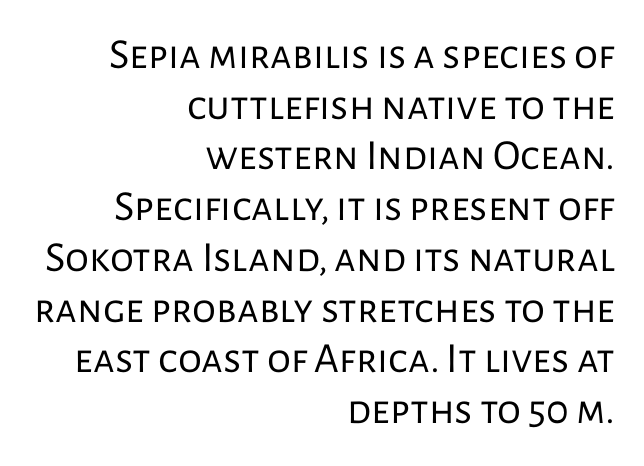
The image shows 43 px regular-weight sans-serif type, upright; set right-aligned, line spacing 1.18x, normal letter spacing, not underlined; low stroke contrast and a medium x-height.
